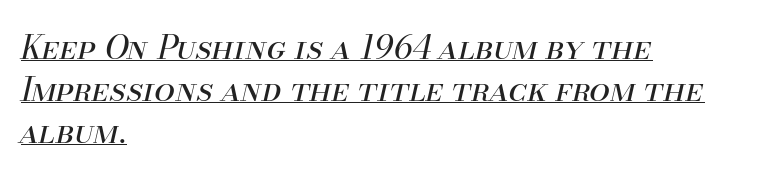
The passage shown leans; its letterforms are oblique. The letters advance in unequal steps, a hallmark of proportional type. Does a line run under the words? Yes, clearly. Where is the straight margin? On the left.
